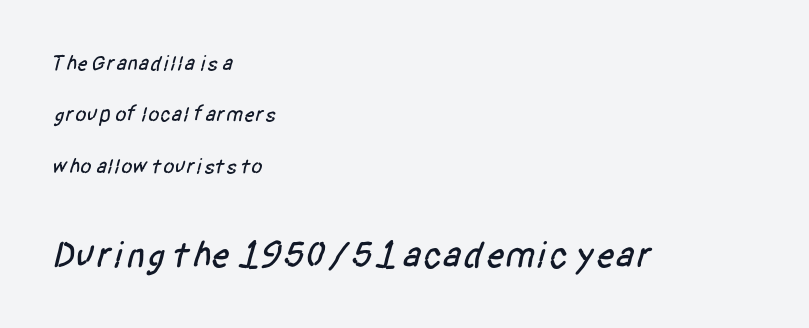
A sans-serif font was chosen for this passage. A student would call this left alignment; a typographer would say flush left, rag right. Spacing verdict: proportional, widths tailored to each character. Which chunk is bigger? The second one — the bottom block dwarfs the top. Each new line begins a long way beneath the previous one.
